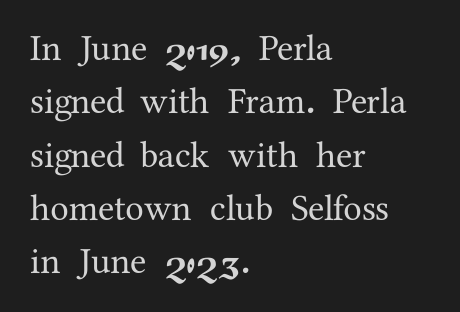
Q: Is the text italic (slanted)? A: No, it is upright.
Q: Is the typeface a serif or a sans-serif typeface? A: Serif.
Q: Is the text underlined? A: No.
Q: How is the paragraph aligned? A: Left-aligned.
Q: Is the spacing between letters normal or unusually wide? A: Normal.
Q: Is the spacing between lines tight, normal or loose? A: Normal.
Q: Width (condensed, normal, or wide)? A: Normal.
Q: Stroke contrast? A: Medium.
Q: x-height? A: Medium.
Q: Monospaced? A: No.
